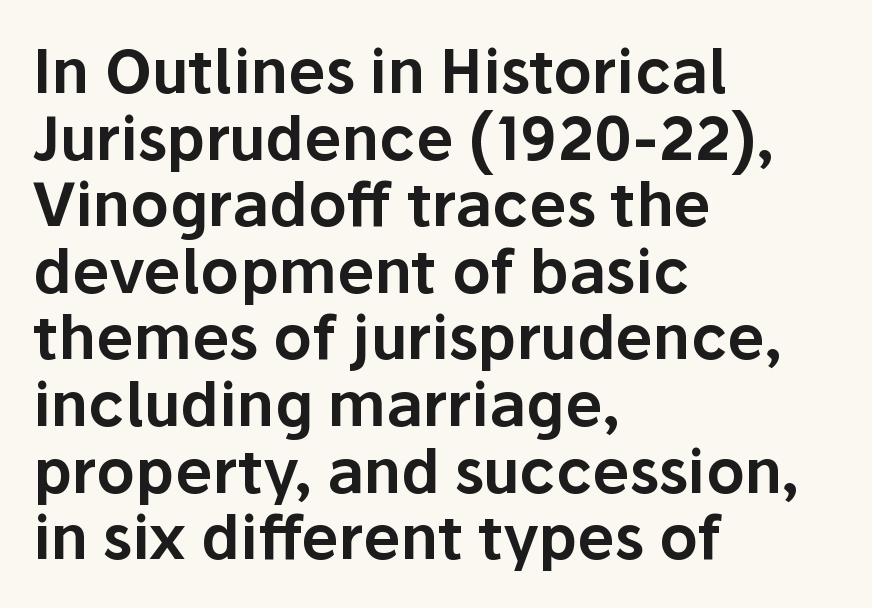
The image shows 60 px sans-serif type, upright; set left-aligned, tight line spacing (1.11x), normal letter spacing, not underlined; low stroke contrast and a medium x-height.
